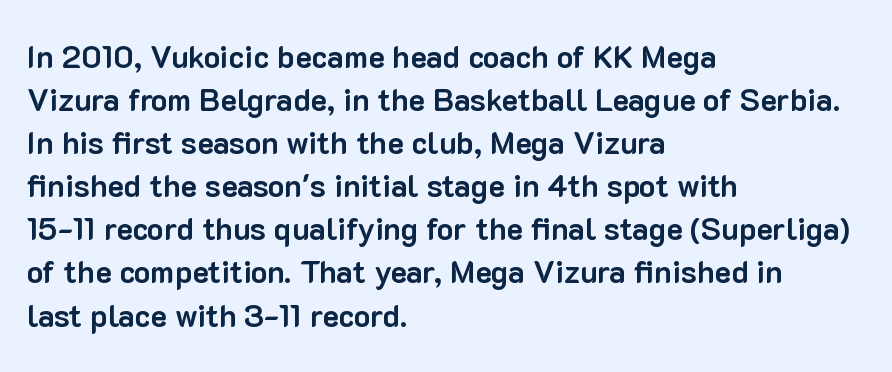
In terms of letterspacing, this is plain default setting. The rendering uses natural spacing where letterforms have individual widths. This sample uses a sans-serif face. No word sits above an underline. This is the regular roman posture of the typeface. All the whitespace from short lines collects on the right.
